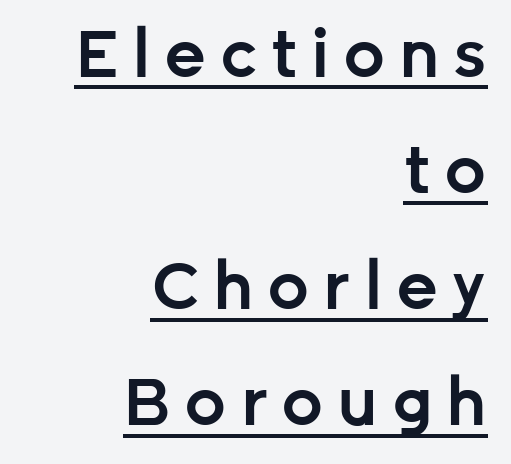
Q: Is the text bold? A: Semi-bold.
Q: Is the text italic (slanted)? A: No, it is upright.
Q: Is the typeface a serif or a sans-serif typeface? A: Sans-serif.
Q: Is the text underlined? A: Yes.
Q: How is the paragraph aligned? A: Right-aligned.
Q: Is the spacing between letters normal or unusually wide? A: Unusually wide.
Q: Width (condensed, normal, or wide)? A: Normal.
Q: Stroke contrast? A: Low.
Q: x-height? A: Medium.
Q: Monospaced? A: No.
